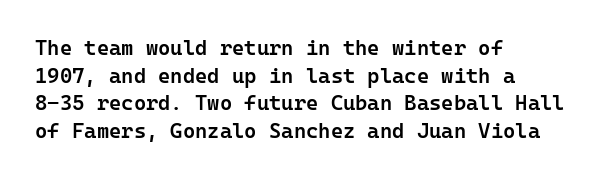
Q: Is the text bold? A: Semi-bold.
Q: Is the text italic (slanted)? A: No, it is upright.
Q: Is the text underlined? A: No.
Q: How is the paragraph aligned? A: Left-aligned.
Q: Is the spacing between letters normal or unusually wide? A: Normal.
Q: Is the spacing between lines tight, normal or loose? A: Normal.
